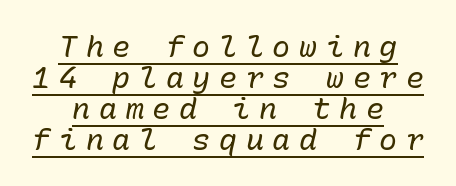
{"italic": "yes", "lean": "right", "slant_degrees": 10, "bold": "no", "weight": "regular", "width": "normal", "stroke_contrast": "low", "x_height": "medium", "monospaced": "yes", "underline": "yes", "align": "center", "line_spacing": "tight", "line_spacing_ratio": 1.03, "letter_spacing": "wide", "letter_spacing_em": 0.29, "glyph_px": 30}
